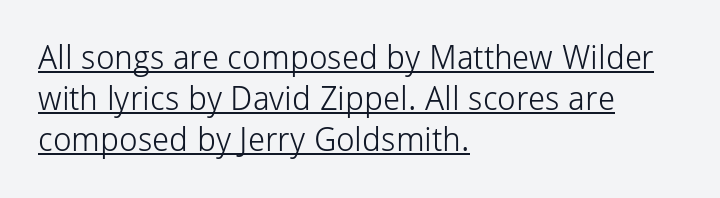
The image shows 33 px light sans-serif type, upright; set left-aligned, normal line spacing (1.25x), normal letter spacing, underlined; low stroke contrast and a medium x-height.
